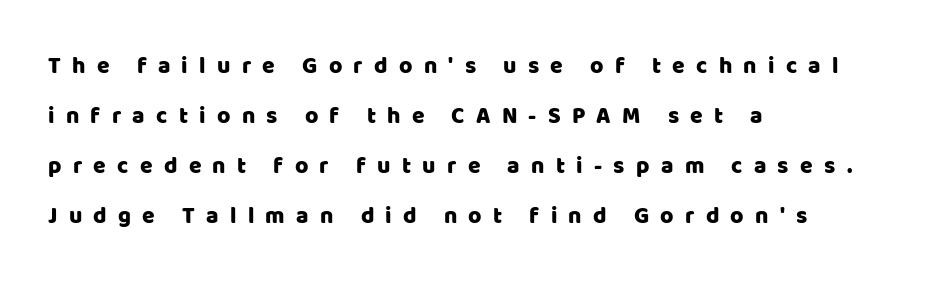
Compared with a centered layout, this one pins lines to the left instead. How would I describe the line gaps? Wide and relaxed. Short note: letters widely spaced. A roman cut, with each character standing at attention. Anything drawn beneath the words? Only blank space.
